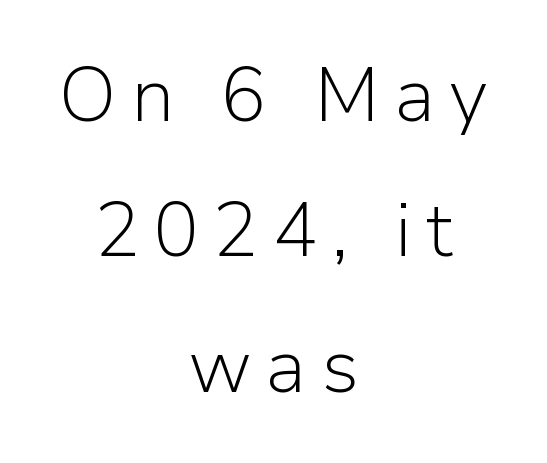
Reading down the block, each line starts at a different indent, mirrored at its end. Honestly, there is no underline to notice here at all. This is roman type, the default non-slanted kind. Font category for this specimen: sans-serif. The passage shown is not bold in any degree. Character widths vary here, with narrow letters taking less room than wide ones.
